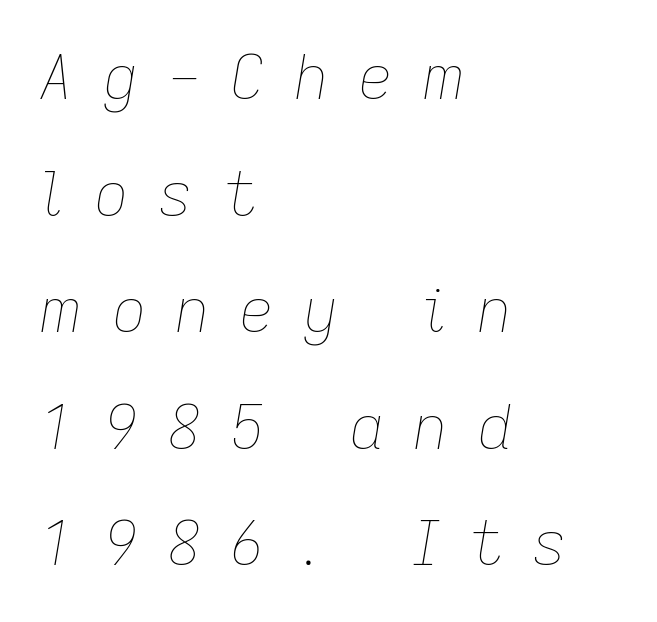
The image shows 61 px thin type, italic (leaning right); set left-aligned, loose line spacing (1.91x), unusually wide letter spacing (+0.47 em), not underlined; low stroke contrast and a medium x-height.
